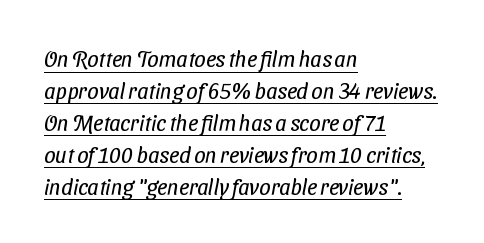
{"bold": "no", "underline": "yes", "align": "left", "line_spacing": "normal", "line_spacing_ratio": 1.45, "letter_spacing": "normal", "letter_spacing_em": 0.0, "glyph_px": 22}
